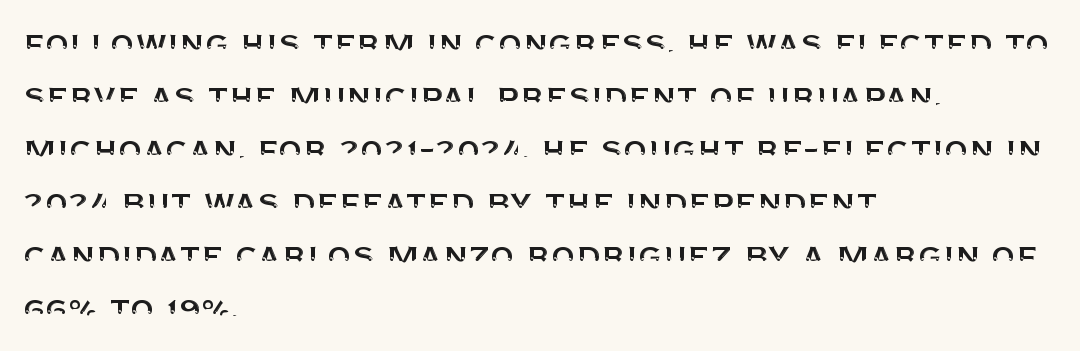
No feet cap the strokes, marking this as sans-serif type. These lines are rendered in a variable-pitch font. The rows are spaced the way most documents space them. Visually the block forms a straight wall on the left and a jagged coastline on the right. Tall strokes in this sample are plumb rather than angled.
